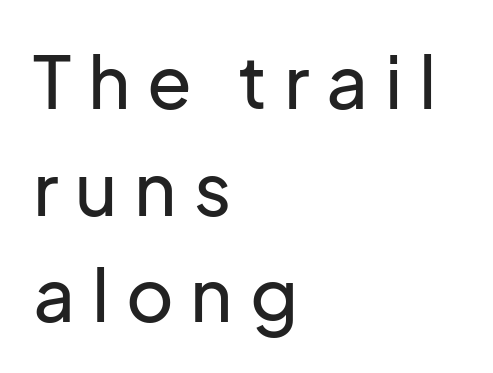
Looks like regular typesetting: each glyph gets only the width it needs. Interline gaps are of average width in this sample. Left-aligned paragraph, ragged on the right. Here the glyphs are tracked loosely, breaking word shapes into spaced letters. A typesetter would label this face a sans. Nobody drew a line under any word here.
